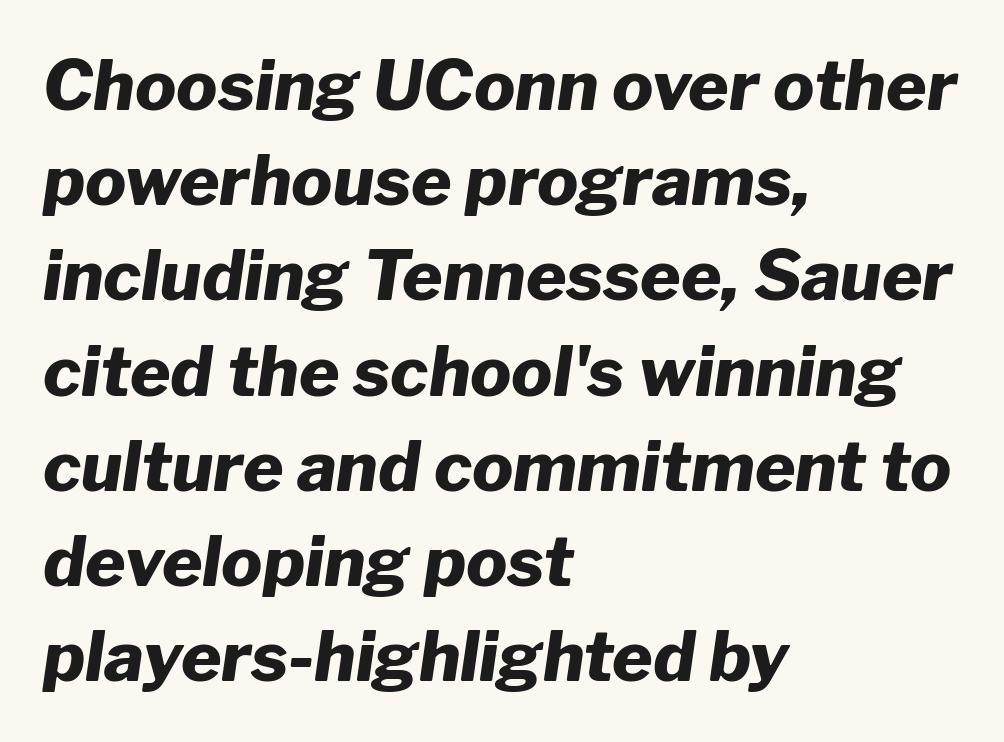
The image shows 69 px heavy type, italic (leaning right); set left-aligned, normal line spacing (1.38x), normal letter spacing, not underlined; low stroke contrast and a medium x-height.
